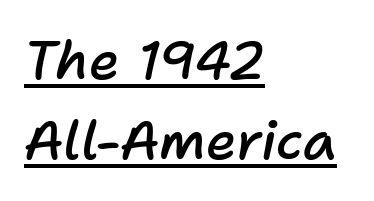
The image shows 53 px semibold type, italic (leaning right); set left-aligned, normal line spacing (1.51x), normal letter spacing, underlined; low stroke contrast and a medium x-height.
